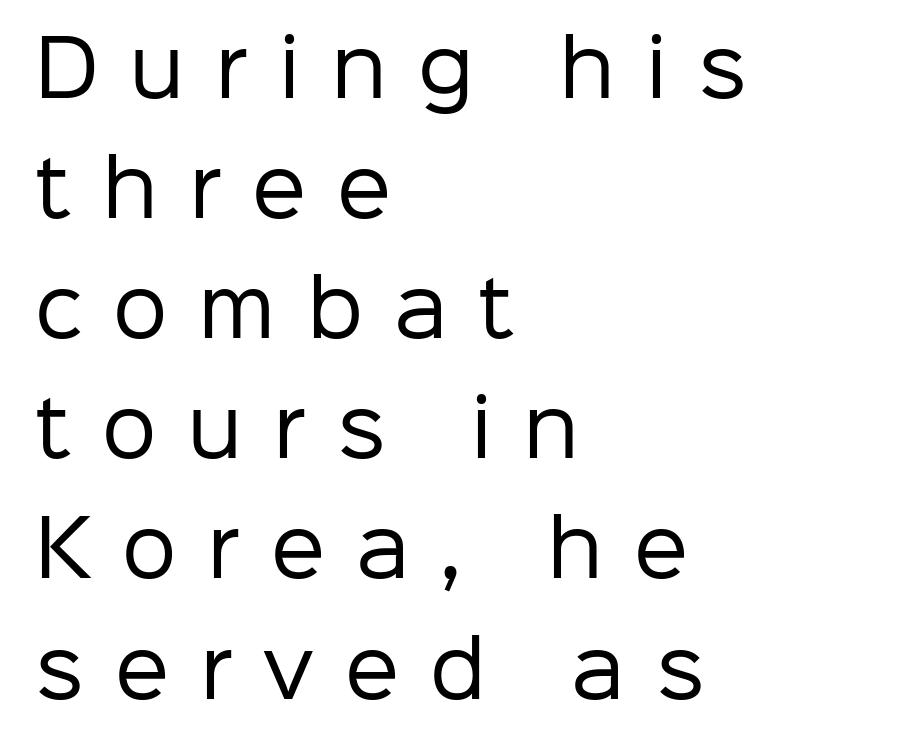
The image shows 77 px regular-weight sans-serif type, upright; set left-aligned, normal line spacing (1.56x), unusually wide letter spacing (+0.4 em), not underlined; low stroke contrast and a medium x-height.
